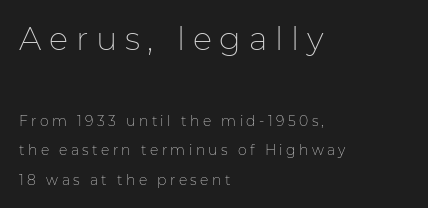
Character widths vary here, with narrow letters taking less room than wide ones. Caption: multi-line text, flush left, ragged right. The horizontal fit of the characters is loose and conspicuously gappy. A typesetter would label this face a sans.
